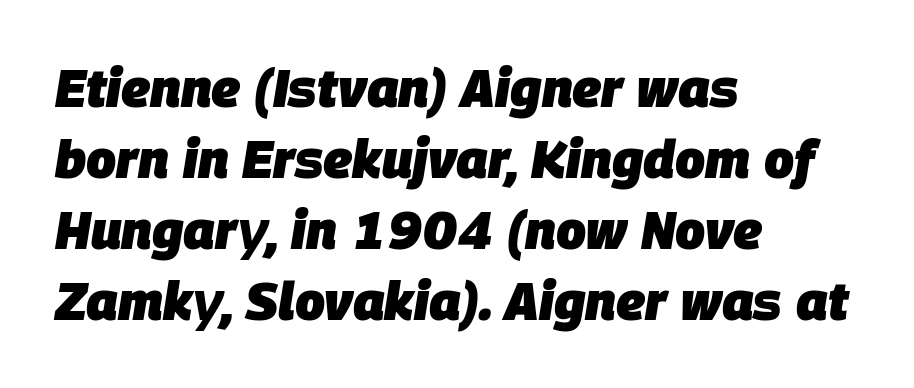
Just letters on the line, the space beneath them empty. Here the designer chose a conventional face with non-uniform glyph widths. Typographic density is high because the face is bold. The typography opts for an oblique posture over an upright one. Horizontal bands of white between lines are of average thickness. This rendering uses left alignment, leaving the right contour irregular.
